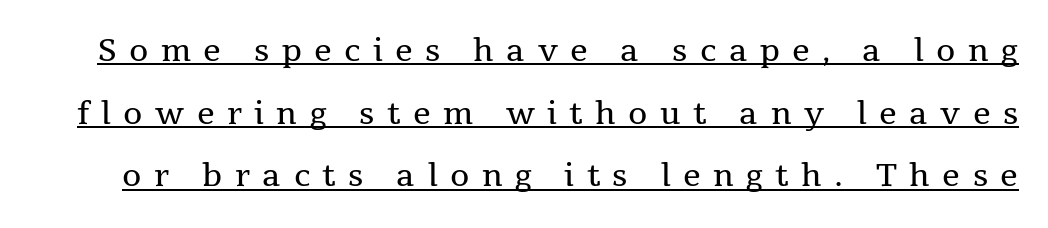
{"serif": "yes", "italic": "no", "bold": "no", "weight": "regular", "width": "normal", "stroke_contrast": "medium", "x_height": "medium", "monospaced": "no", "underline": "yes", "line_spacing": "loose", "line_spacing_ratio": 2.02, "letter_spacing": "wide", "letter_spacing_em": 0.4, "glyph_px": 31}
